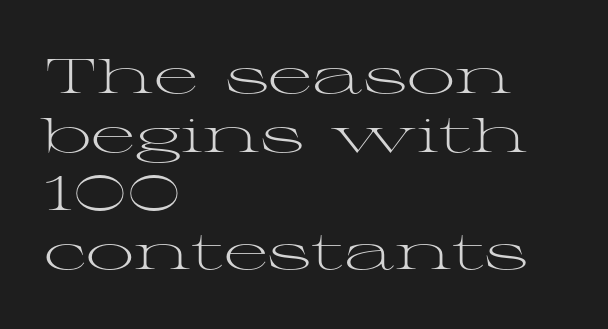
Q: Is the text bold? A: No.
Q: Is the text italic (slanted)? A: No, it is upright.
Q: Is the typeface a serif or a sans-serif typeface? A: Serif.
Q: Is the text underlined? A: No.
Q: How is the paragraph aligned? A: Left-aligned.
Q: Is the spacing between letters normal or unusually wide? A: Normal.
Q: Width (condensed, normal, or wide)? A: Wide.
Q: Stroke contrast? A: Medium.
Q: x-height? A: Medium.
Q: Monospaced? A: No.
